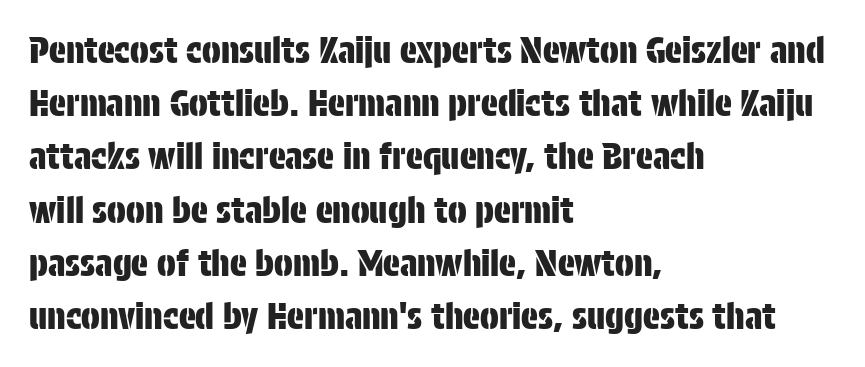
The image shows 35 px condensed sans-serif type, upright; set left-aligned, normal line spacing (1.52x), normal letter spacing, not underlined; low stroke contrast and a large x-height.
